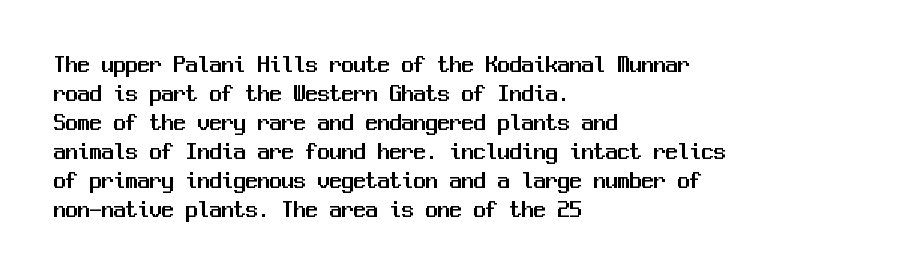
The area under the type is left untouched. Is the block centered? No — it sits flush against the left margin. Default kerning and tracking; the words read as compact shapes. Is there any slant? The stems are plumb.
